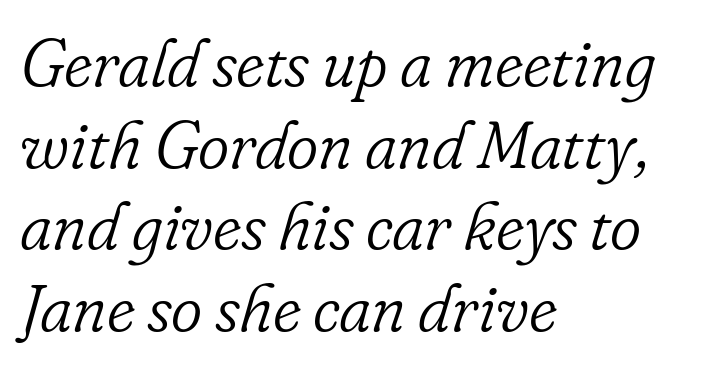
The image shows 67 px light serif type, italic (leaning right); set left-aligned, line spacing 1.22x, normal letter spacing, not underlined; low stroke contrast and a small x-height.
